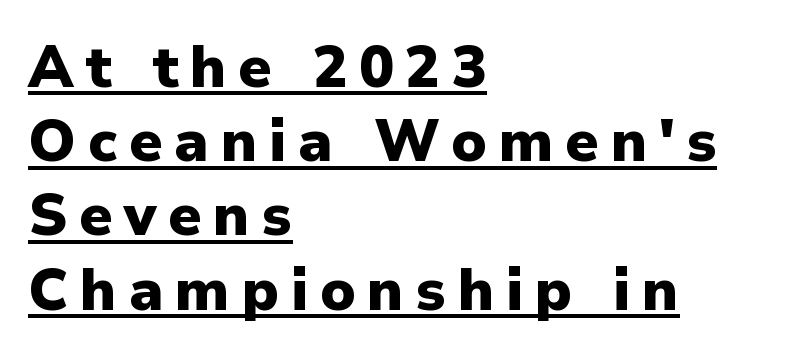
The image shows 58 px heavy sans-serif type, upright; set left-aligned, normal line spacing (1.28x), unusually wide letter spacing (+0.2 em), underlined; low stroke contrast and a medium x-height.
